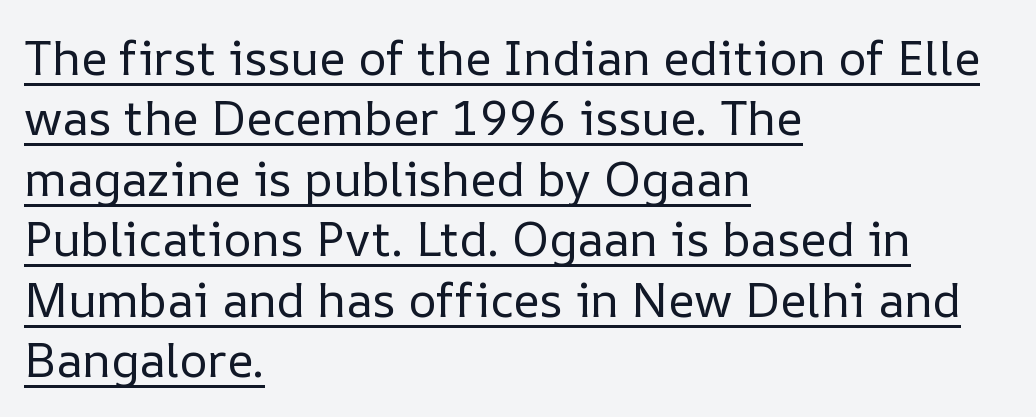
The image shows 48 px regular-weight type, upright; set left-aligned, normal line spacing (1.26x), normal letter spacing, underlined; low stroke contrast and a medium x-height.
